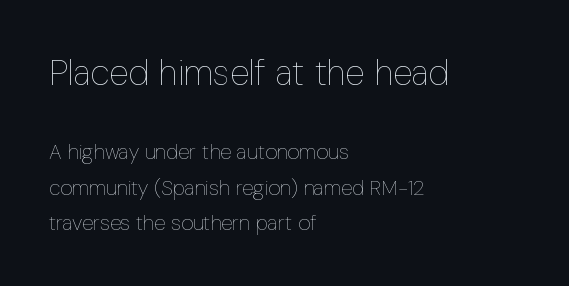
{"italic": "no", "bold": "no", "weight": "thin", "width": "condensed", "stroke_contrast": "low", "x_height": "medium", "monospaced": "no", "underline": "no", "align": "left", "line_spacing": "normal", "line_spacing_ratio": 1.68, "letter_spacing": "normal", "letter_spacing_em": 0.0, "larger_block": "first", "size_ratio": 1.71, "glyph_px": 36}
